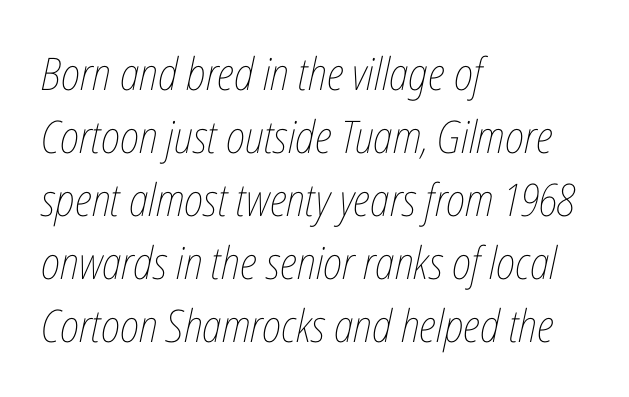
Q: Is the text bold? A: No.
Q: Is the text italic (slanted)? A: Yes, it leans right by about 12 degrees.
Q: Is the text underlined? A: No.
Q: How is the paragraph aligned? A: Left-aligned.
Q: Is the spacing between letters normal or unusually wide? A: Normal.
Q: Is the spacing between lines tight, normal or loose? A: Normal.
Q: Width (condensed, normal, or wide)? A: Condensed.
Q: Stroke contrast? A: Low.
Q: x-height? A: Medium.
Q: Monospaced? A: No.
